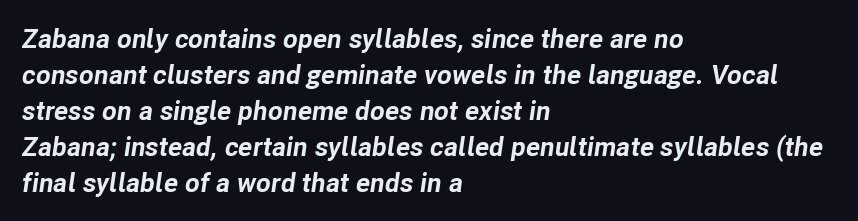
{"italic": "yes", "lean": "right", "slant_degrees": 8, "bold": "yes", "underline": "no", "align": "left", "line_spacing": "normal", "line_spacing_ratio": 1.33, "letter_spacing": "normal", "letter_spacing_em": 0.0, "glyph_px": 27}
